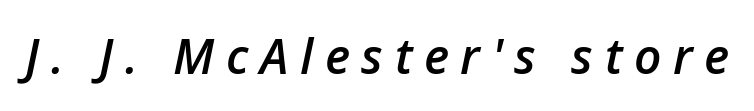
The image shows 48 px semibold type, italic (leaning right); set unusually wide letter spacing (+0.24 em), not underlined; low stroke contrast and a medium x-height.
